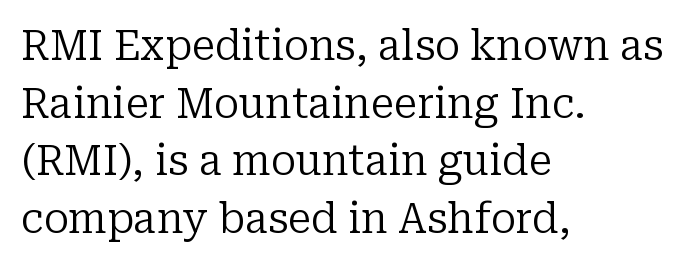
A bare baseline throughout the passage. The characters display serif detailing at their extremities. Caption: multi-line text, flush left, ragged right. Stems here are at most as thick as an everyday book face. This sample has the flowing, uneven cadence of proportional lettering. The tracking reads as untouched default to a designer's eye.
